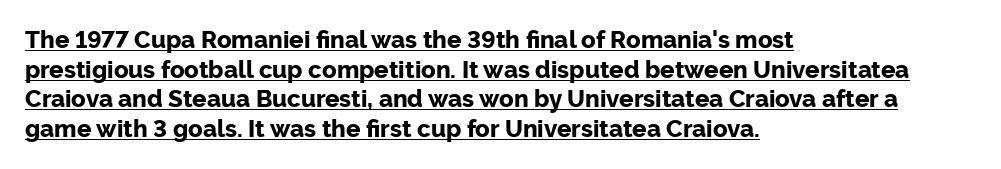
The passage shown is underscored from start to finish. There is no visible air inserted between adjacent glyphs. Heft: maximum for text — a bold. The type sits square on the baseline with zero lean. These lines are set flush left with a ragged right edge.
